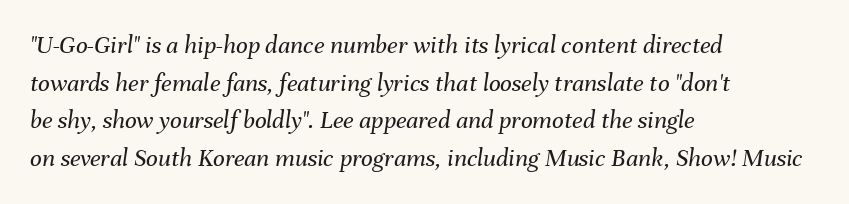
The image shows 26 px text type, italic (leaning right); set left-aligned, normal line spacing (1.45x), normal letter spacing, not underlined.
